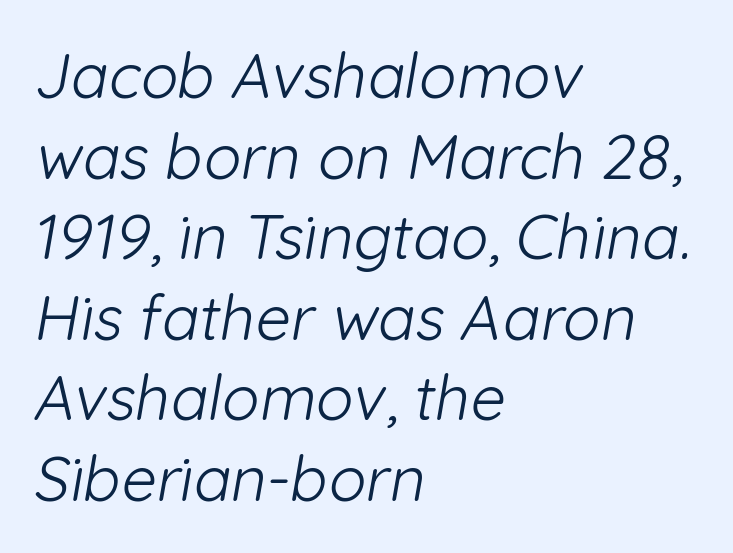
Looks like regular typesetting: each glyph gets only the width it needs. The horizontal fit of the characters is conventional and even. Is the stroke heavy? The answer is a plain regular-or-lighter. Vertical spacing — default. The compositor pushed each line to the left boundary. Underline: absent.
